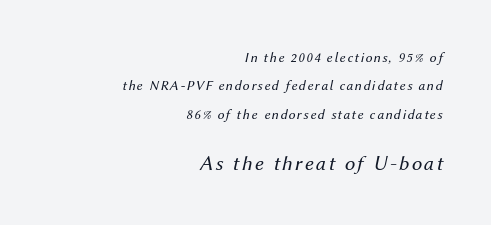
Q: Is the text bold? A: No.
Q: Is the text italic (slanted)? A: Yes, it leans right by about 12 degrees.
Q: Is the text underlined? A: No.
Q: How is the paragraph aligned? A: Right-aligned.
Q: Is the spacing between lines tight, normal or loose? A: Loose.
Q: Which block of text is set in a larger size, the first (top) or the second (bottom)? A: The second (bottom) one.
